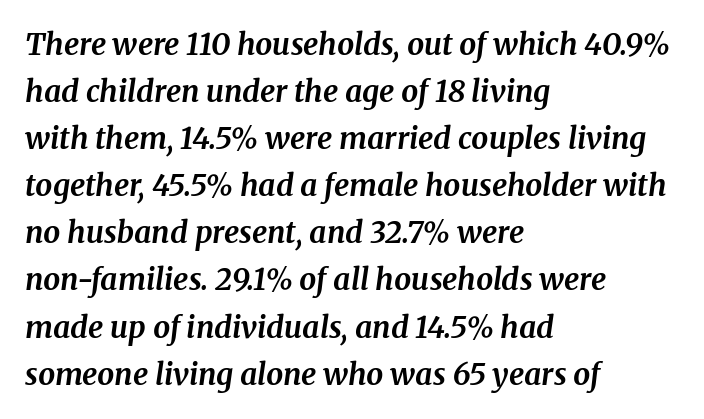
The image shows 30 px bold serif type, italic (leaning right); set left-aligned, normal line spacing (1.57x), normal letter spacing, not underlined; medium stroke contrast and a medium x-height.
